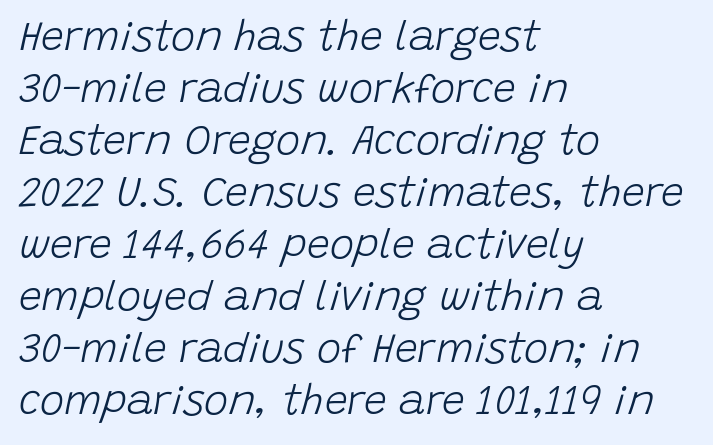
Q: Is the text bold? A: No.
Q: Is the text italic (slanted)? A: Yes, it leans right by about 15 degrees.
Q: Is the text underlined? A: No.
Q: How is the paragraph aligned? A: Left-aligned.
Q: Is the spacing between letters normal or unusually wide? A: Normal.
Q: Is the spacing between lines tight, normal or loose? A: Normal.
Q: Width (condensed, normal, or wide)? A: Normal.
Q: Stroke contrast? A: Low.
Q: x-height? A: Large.
Q: Monospaced? A: No.
